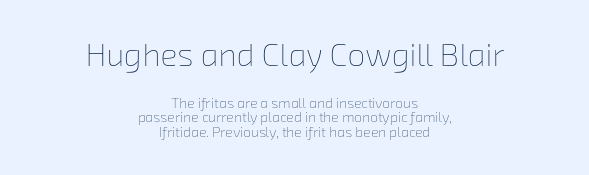
Q: Is the text bold? A: No.
Q: Is the text underlined? A: No.
Q: How is the paragraph aligned? A: Centered.
Q: Is the spacing between letters normal or unusually wide? A: Normal.
Q: Is the spacing between lines tight, normal or loose? A: Tight.
Q: Which block of text is set in a larger size, the first (top) or the second (bottom)? A: The first (top) one.
Q: Width (condensed, normal, or wide)? A: Normal.
Q: Stroke contrast? A: Low.
Q: x-height? A: Medium.
Q: Monospaced? A: No.
